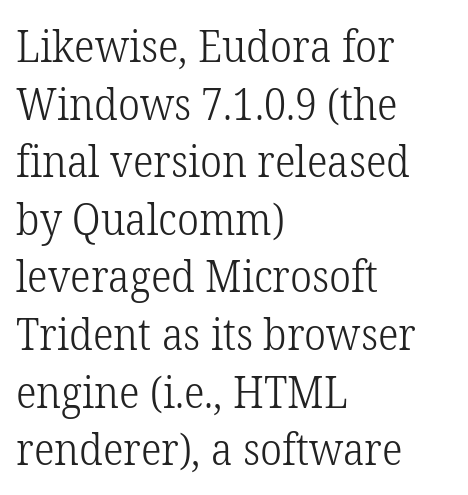
{"serif": "yes", "italic": "no", "bold": "no", "weight": "light", "width": "normal", "stroke_contrast": "low", "x_height": "medium", "monospaced": "no", "underline": "no", "align": "left", "line_spacing": "normal", "line_spacing_ratio": 1.34, "letter_spacing": "normal", "letter_spacing_em": 0.0, "glyph_px": 43}
